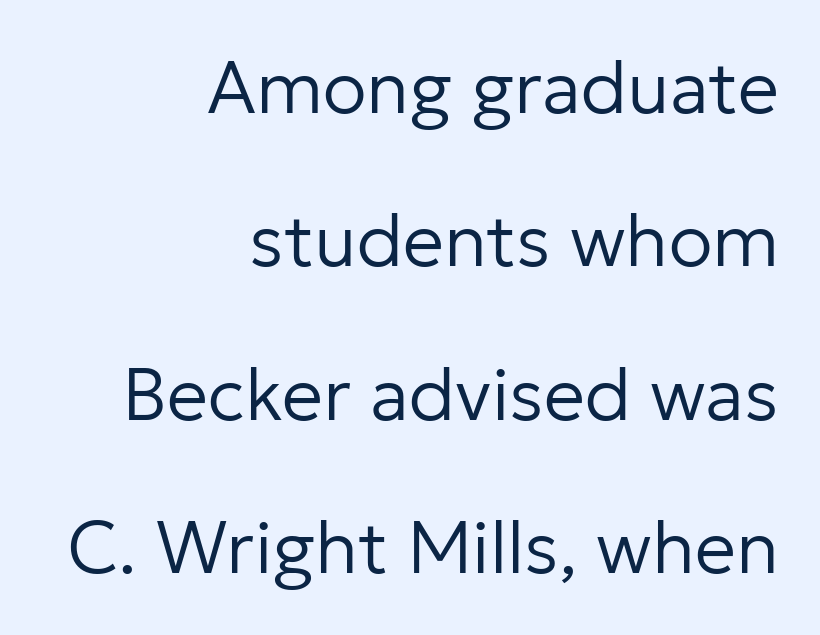
The image shows 73 px regular-weight sans-serif type, upright; set right-aligned, loose line spacing (2.1x), normal letter spacing, not underlined; low stroke contrast and a medium x-height.
